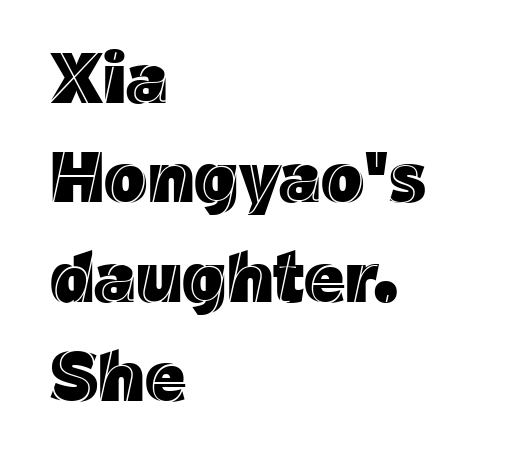
The image shows 71 px text type, upright; set left-aligned, normal line spacing (1.4x), normal letter spacing, not underlined; a medium x-height.
